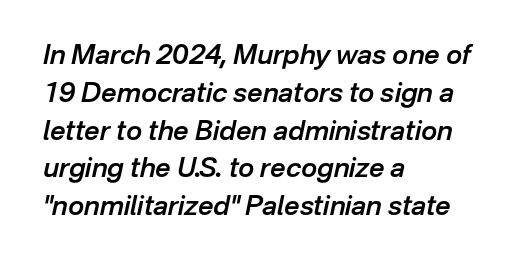
Q: Is the text bold? A: Semi-bold.
Q: Is the text italic (slanted)? A: Yes, it leans right by about 12 degrees.
Q: Is the text underlined? A: No.
Q: How is the paragraph aligned? A: Left-aligned.
Q: Is the spacing between letters normal or unusually wide? A: Normal.
Q: Is the spacing between lines tight, normal or loose? A: Normal.
